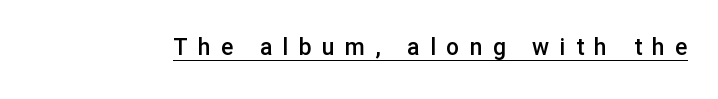
Q: Is the text bold? A: Semi-bold.
Q: Is the text italic (slanted)? A: No, it is upright.
Q: Is the text underlined? A: Yes.
Q: Is the spacing between letters normal or unusually wide? A: Unusually wide.
